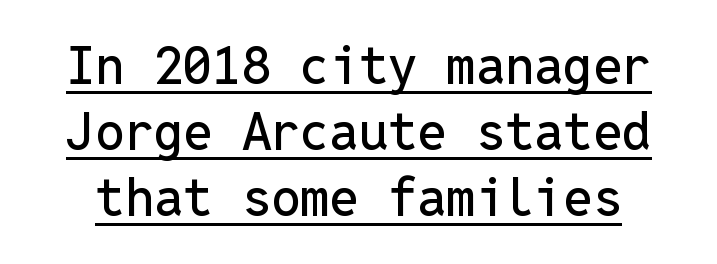
The letters carry no serifs — their stems end cleanly without finishing strokes. The words here are underlined. What's the leading like? Ordinary, nothing unusual. Between one letter and the next there's only the usual sliver of space. Every stem runs plumb, perpendicular to the baseline. Fixed-width glyphs throughout — classic coding-font behaviour.
